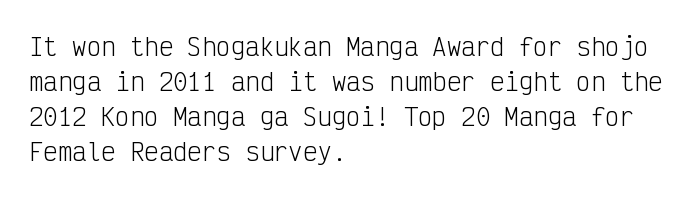
The image shows 24 px text type, upright; set left-aligned, normal line spacing (1.46x), normal letter spacing, not underlined.
